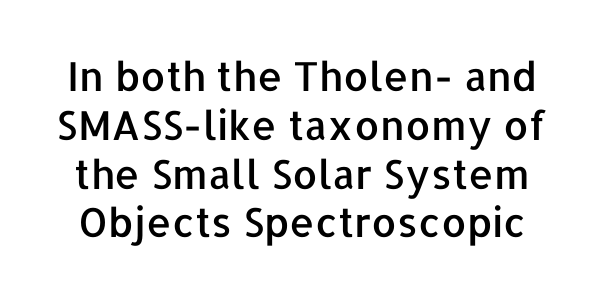
Each letter's strokes conclude bluntly, with no projecting serifs. The tracking reads as untouched default to a designer's eye. Quick note: not italic, upright. The string is rendered with underlining switched off. Character widths vary here, with narrow letters taking less room than wide ones.
